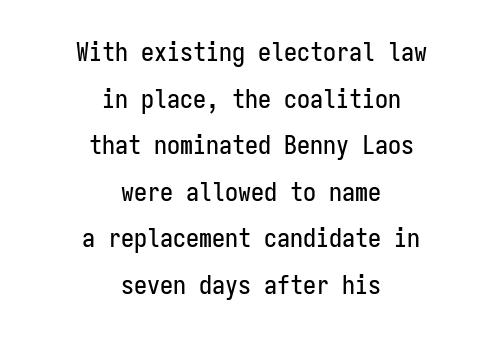
The image shows 26 px text type, upright; set centered, line spacing 1.79x, normal letter spacing, not underlined.
